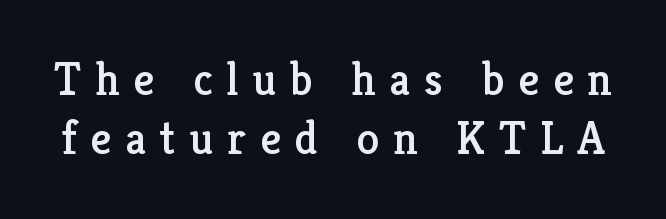
The image shows 46 px serif type, upright; set normal line spacing (1.29x), unusually wide letter spacing (+0.3 em), not underlined; low stroke contrast and a medium x-height.
